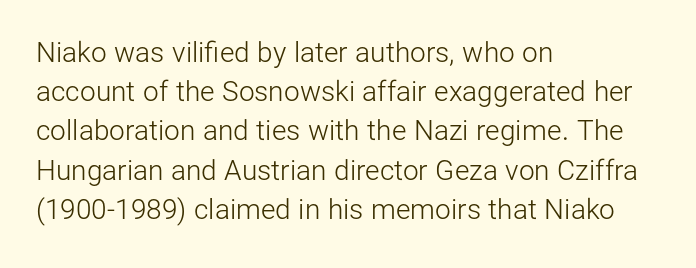
Q: Is the text bold? A: No.
Q: Is the text italic (slanted)? A: No, it is upright.
Q: Is the typeface a serif or a sans-serif typeface? A: Sans-serif.
Q: Is the text underlined? A: No.
Q: How is the paragraph aligned? A: Left-aligned.
Q: Is the spacing between letters normal or unusually wide? A: Normal.
Q: Is the spacing between lines tight, normal or loose? A: Normal.
Q: Width (condensed, normal, or wide)? A: Normal.
Q: Stroke contrast? A: Low.
Q: x-height? A: Medium.
Q: Monospaced? A: No.
